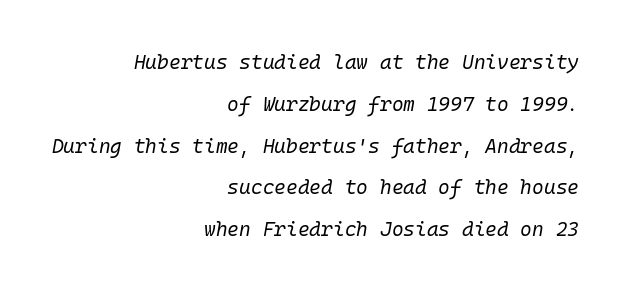
Nothing unusual about the tracking: characters are spaced as the font intends. Each line ends at the same right margin while the left side varies. Anything drawn beneath the words? Only blank space. Caption: face not bold, strokes unweighted. Vertically, the passage feels expansive, rows floating well apart.
